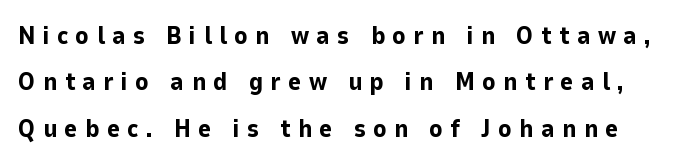
Q: Is the text bold? A: Yes.
Q: Is the text italic (slanted)? A: No, it is upright.
Q: Is the text underlined? A: No.
Q: Is the spacing between letters normal or unusually wide? A: Unusually wide.
